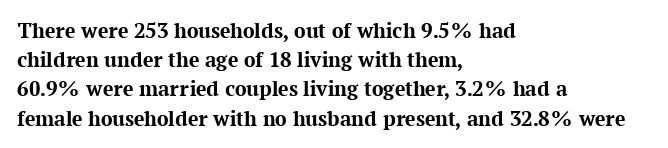
Q: Is the text bold? A: Yes.
Q: Is the text italic (slanted)? A: No, it is upright.
Q: Is the text underlined? A: No.
Q: How is the paragraph aligned? A: Left-aligned.
Q: Is the spacing between letters normal or unusually wide? A: Normal.
Q: Is the spacing between lines tight, normal or loose? A: Normal.
